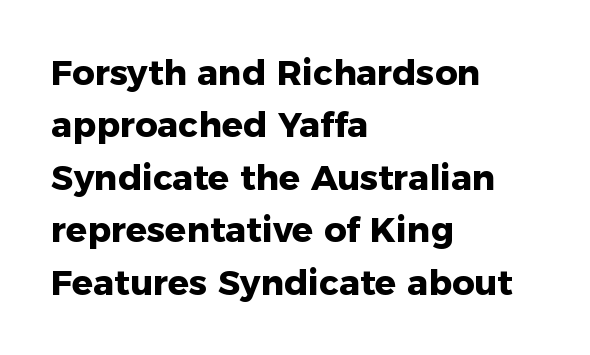
The image shows 35 px heavy sans-serif type, upright; set left-aligned, normal line spacing (1.5x), normal letter spacing, not underlined; low stroke contrast and a medium x-height.
